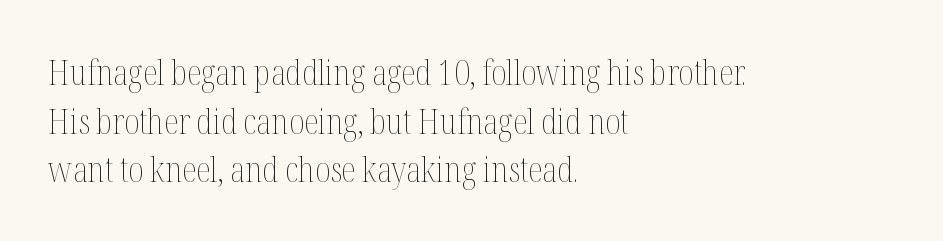
The image shows 34 px thin, condensed type, upright; set left-aligned, normal line spacing (1.43x), normal letter spacing, not underlined; medium stroke contrast and a medium x-height.
